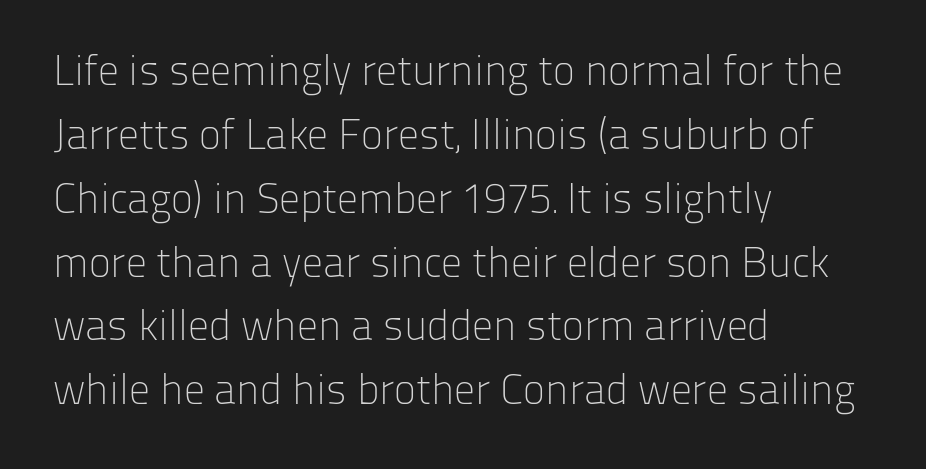
Q: Is the text bold? A: No.
Q: Is the text italic (slanted)? A: No, it is upright.
Q: Is the typeface a serif or a sans-serif typeface? A: Sans-serif.
Q: Is the text underlined? A: No.
Q: How is the paragraph aligned? A: Left-aligned.
Q: Is the spacing between letters normal or unusually wide? A: Normal.
Q: Is the spacing between lines tight, normal or loose? A: Normal.
Q: Width (condensed, normal, or wide)? A: Normal.
Q: Stroke contrast? A: Low.
Q: x-height? A: Medium.
Q: Monospaced? A: No.
